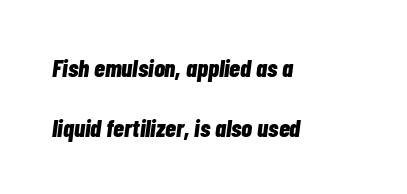
Q: Is the text bold? A: Yes.
Q: Is the text italic (slanted)? A: Yes, it leans right by about 7 degrees.
Q: Is the text underlined? A: No.
Q: How is the paragraph aligned? A: Left-aligned.
Q: Is the spacing between letters normal or unusually wide? A: Normal.
Q: Is the spacing between lines tight, normal or loose? A: Loose.
